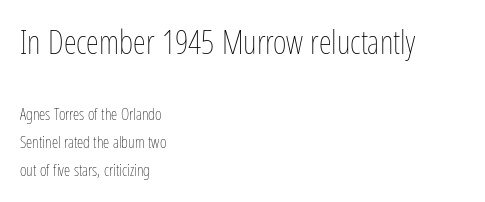
Q: Is the text bold? A: No.
Q: Is the text italic (slanted)? A: No, it is upright.
Q: Is the text underlined? A: No.
Q: How is the paragraph aligned? A: Left-aligned.
Q: Is the spacing between letters normal or unusually wide? A: Normal.
Q: Which block of text is set in a larger size, the first (top) or the second (bottom)? A: The first (top) one.
Q: Width (condensed, normal, or wide)? A: Condensed.
Q: Stroke contrast? A: Low.
Q: x-height? A: Medium.
Q: Monospaced? A: No.
